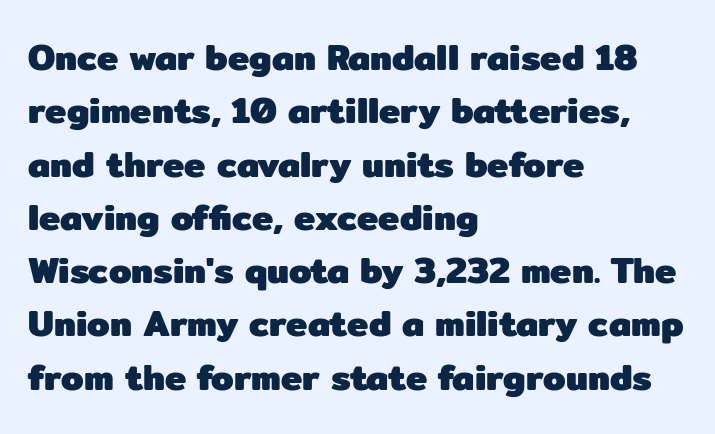
The image shows 36 px heavy sans-serif type, upright; set left-aligned, normal line spacing (1.48x), normal letter spacing, not underlined; low stroke contrast and a medium x-height.
